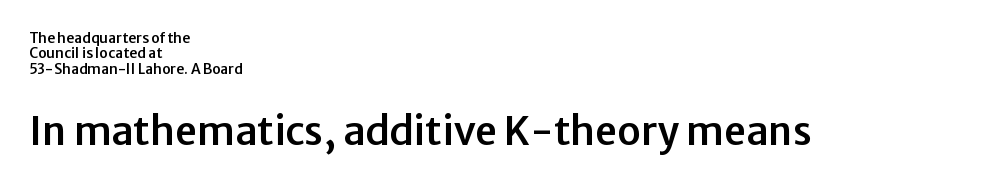
Q: Is the text italic (slanted)? A: No, it is upright.
Q: Is the typeface a serif or a sans-serif typeface? A: Sans-serif.
Q: Is the text underlined? A: No.
Q: How is the paragraph aligned? A: Left-aligned.
Q: Is the spacing between letters normal or unusually wide? A: Normal.
Q: Is the spacing between lines tight, normal or loose? A: Tight.
Q: Which block of text is set in a larger size, the first (top) or the second (bottom)? A: The second (bottom) one.
Q: Width (condensed, normal, or wide)? A: Normal.
Q: Stroke contrast? A: Low.
Q: x-height? A: Medium.
Q: Monospaced? A: No.
